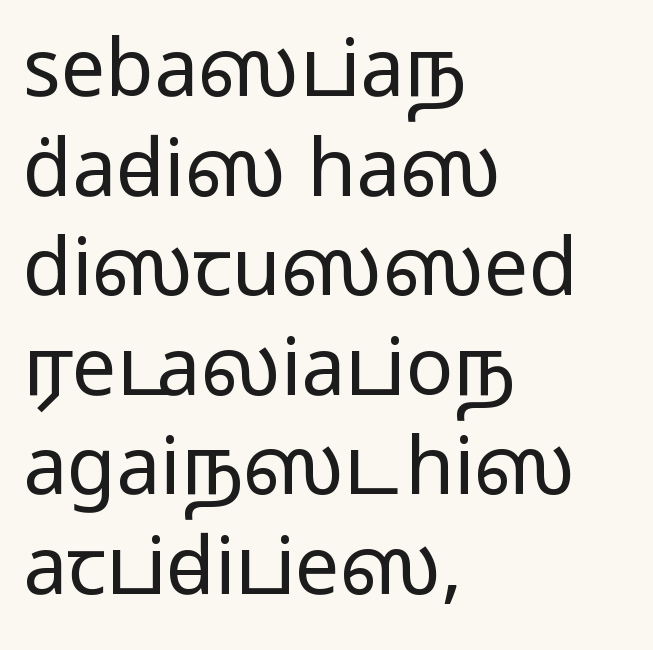
Inter-character spacing is left at the font's built-in metrics. The specimen reads as upright at a glance. Classification — sans serif. Do the characters align in a grid? No, the font is proportional.
